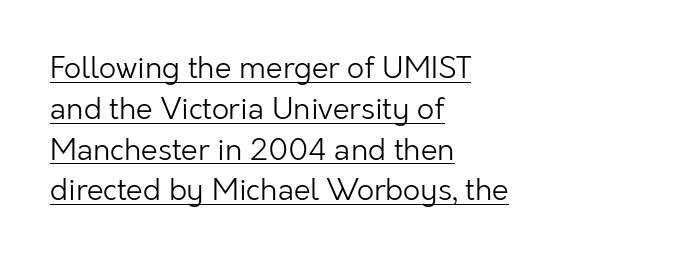
Q: Is the text bold? A: No.
Q: Is the text italic (slanted)? A: No, it is upright.
Q: Is the typeface a serif or a sans-serif typeface? A: Sans-serif.
Q: Is the text underlined? A: Yes.
Q: How is the paragraph aligned? A: Left-aligned.
Q: Is the spacing between letters normal or unusually wide? A: Normal.
Q: Is the spacing between lines tight, normal or loose? A: Normal.
Q: Width (condensed, normal, or wide)? A: Normal.
Q: Stroke contrast? A: Low.
Q: x-height? A: Medium.
Q: Monospaced? A: No.
